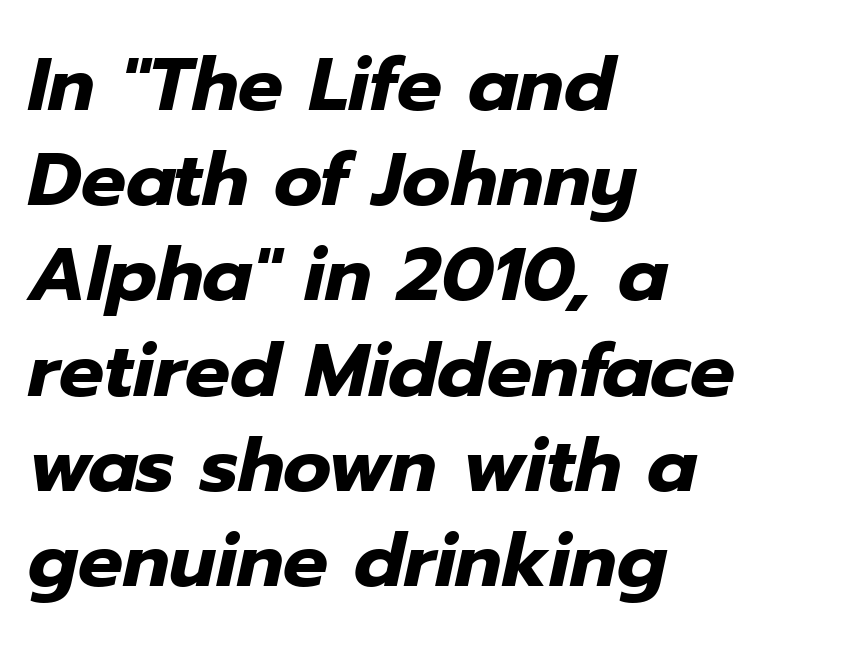
The image shows 75 px heavy type, italic (leaning right); set left-aligned, normal line spacing (1.27x), normal letter spacing, not underlined; low stroke contrast and a medium x-height.
